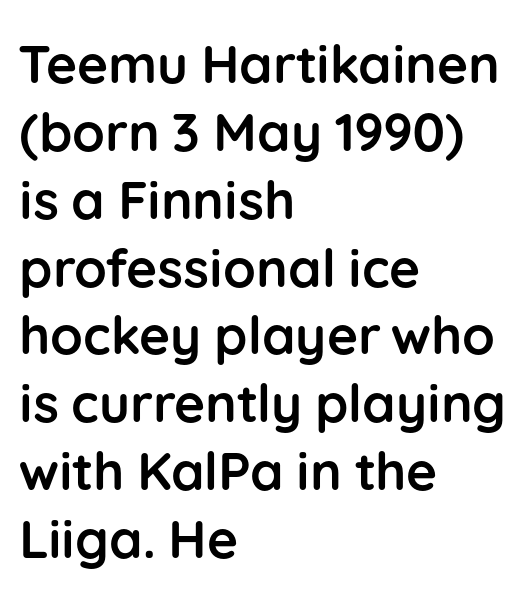
Q: Is the text bold? A: Yes.
Q: Is the text italic (slanted)? A: No, it is upright.
Q: Is the typeface a serif or a sans-serif typeface? A: Sans-serif.
Q: Is the text underlined? A: No.
Q: How is the paragraph aligned? A: Left-aligned.
Q: Is the spacing between letters normal or unusually wide? A: Normal.
Q: Is the spacing between lines tight, normal or loose? A: Normal.
Q: Width (condensed, normal, or wide)? A: Normal.
Q: Stroke contrast? A: Low.
Q: x-height? A: Medium.
Q: Monospaced? A: No.
